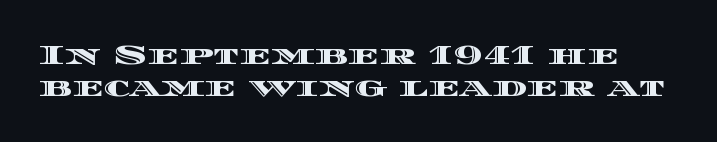
Only glyphs here, with clear space below each row. Notice how the stems are strictly vertical — no italics here. The passage shown has conventional tracking throughout.
